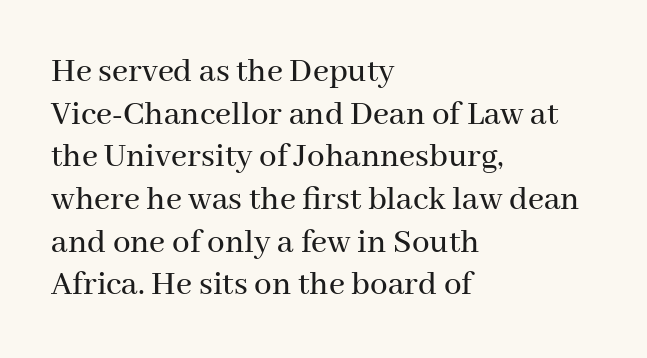
{"serif": "yes", "italic": "no", "width": "normal", "stroke_contrast": "medium", "x_height": "medium", "monospaced": "no", "underline": "no", "align": "left", "line_spacing_ratio": 1.22, "letter_spacing": "normal", "letter_spacing_em": 0.0, "glyph_px": 35}
